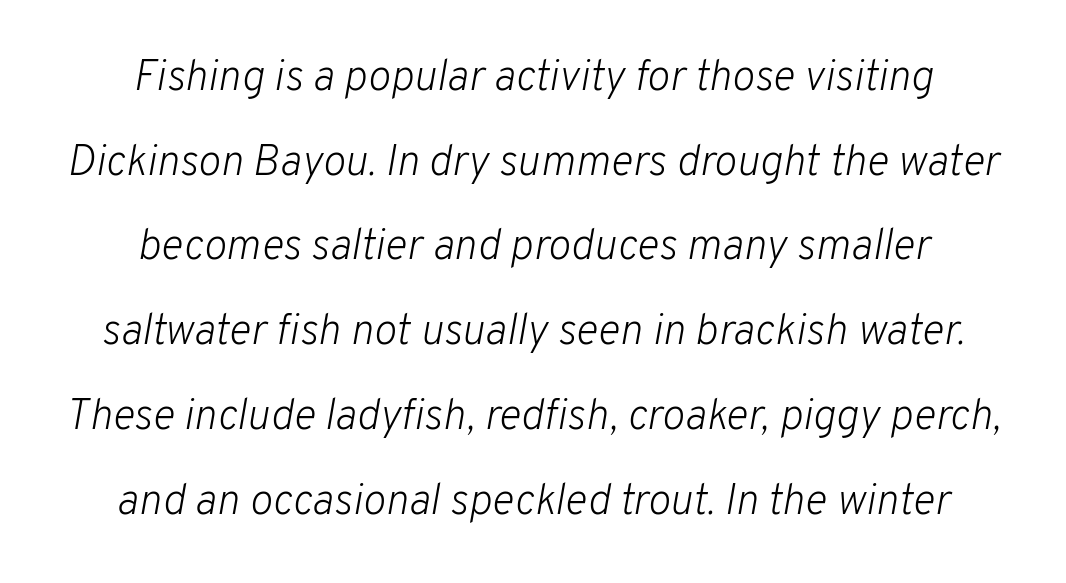
Q: Is the text bold? A: No.
Q: Is the text italic (slanted)? A: Yes, it leans right by about 10 degrees.
Q: Is the text underlined? A: No.
Q: How is the paragraph aligned? A: Centered.
Q: Is the spacing between letters normal or unusually wide? A: Normal.
Q: Is the spacing between lines tight, normal or loose? A: Loose.
Q: Width (condensed, normal, or wide)? A: Normal.
Q: Stroke contrast? A: Low.
Q: x-height? A: Medium.
Q: Monospaced? A: No.
